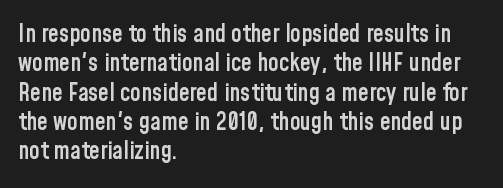
Q: Is the text bold? A: Semi-bold.
Q: Is the text italic (slanted)? A: No, it is upright.
Q: Is the text underlined? A: No.
Q: How is the paragraph aligned? A: Left-aligned.
Q: Is the spacing between letters normal or unusually wide? A: Normal.
